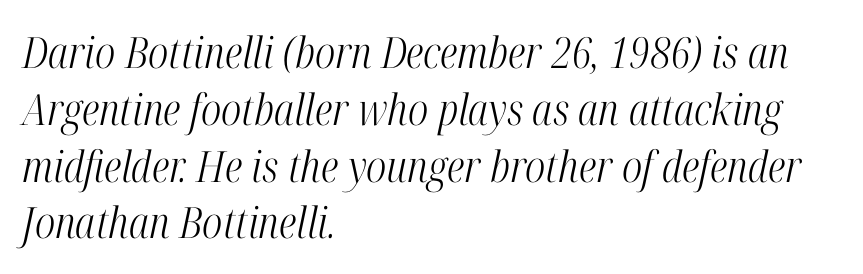
Q: Is the text bold? A: No.
Q: Is the text italic (slanted)? A: Yes, it leans right by about 12 degrees.
Q: Is the typeface a serif or a sans-serif typeface? A: Serif.
Q: Is the text underlined? A: No.
Q: How is the paragraph aligned? A: Left-aligned.
Q: Is the spacing between letters normal or unusually wide? A: Normal.
Q: Is the spacing between lines tight, normal or loose? A: Normal.
Q: Width (condensed, normal, or wide)? A: Condensed.
Q: Stroke contrast? A: High.
Q: x-height? A: Medium.
Q: Monospaced? A: No.
